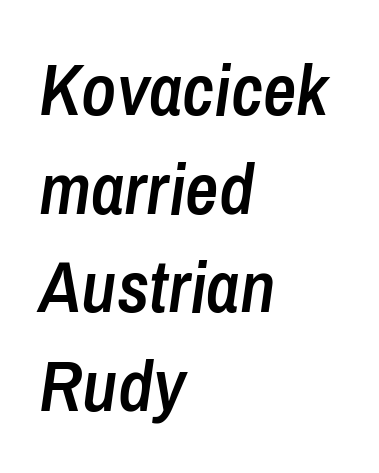
The image shows 73 px semibold, condensed type, italic (leaning right); set left-aligned, normal line spacing (1.35x), normal letter spacing, not underlined; low stroke contrast and a medium x-height.
